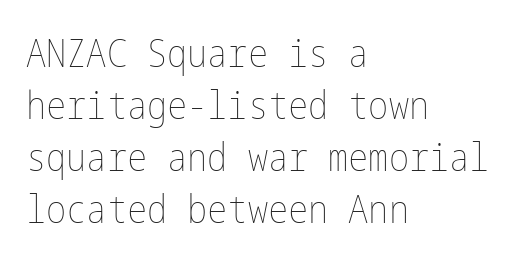
The image shows 38 px thin, condensed type, upright; set left-aligned, normal line spacing (1.37x), normal letter spacing, not underlined; low stroke contrast and a medium x-height.
